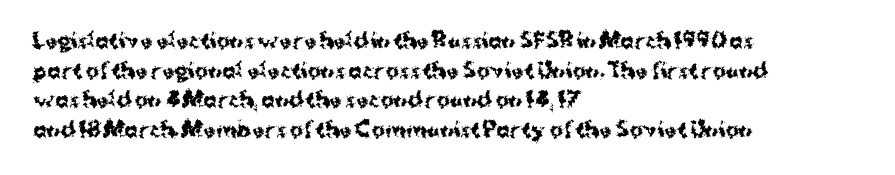
The rendering uses a bold face; every stroke is thick and dark. Compared with a centered layout, this one pins lines to the left instead. Underline: absent. In terms of letterspacing, this is plain default setting. Italic: no, the glyphs are upright roman. How would I describe the line gaps? Plain and ordinary.
